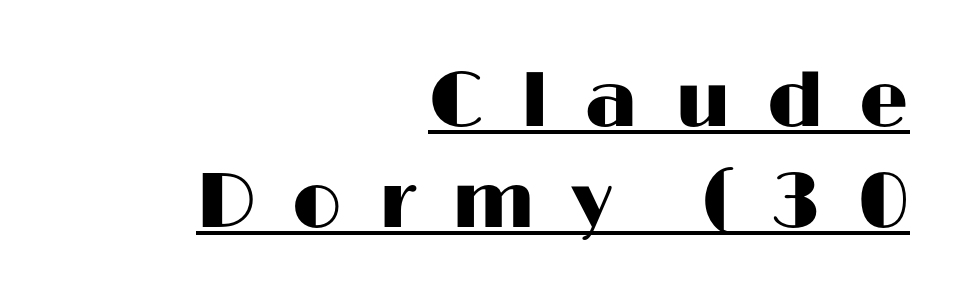
The image shows 78 px wide sans-serif type, upright; set right-aligned, normal line spacing (1.29x), unusually wide letter spacing (+0.46 em), underlined; high stroke contrast and a medium x-height.
